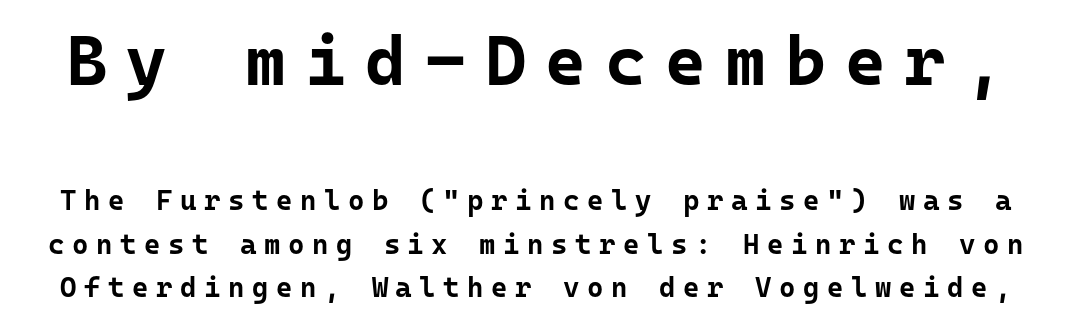
The image shows 70 px bold sans-serif type, upright, monospaced; set normal line spacing (1.55x), unusually wide letter spacing (+0.27 em), not underlined; the first (top) block is 2.5x larger; low stroke contrast and a medium x-height.
